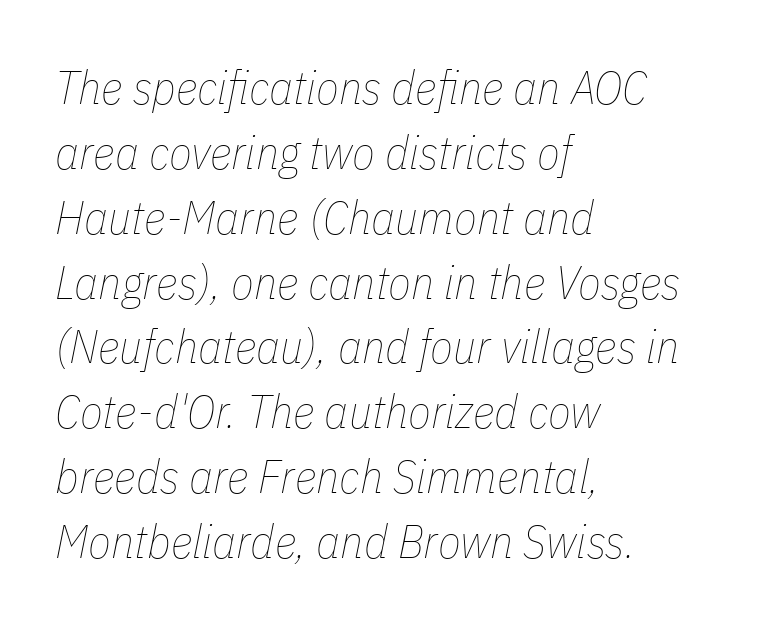
The passage shown is typed in a proportional face where columns would drift. Glyph-to-glyph distance matches everyday printed text. The lines sit at an ordinary, default distance from one another. Each stroke keeps to a modest, everyday thickness or less. The typesetter chose a ragged-right arrangement here. The baseline area is clear.
